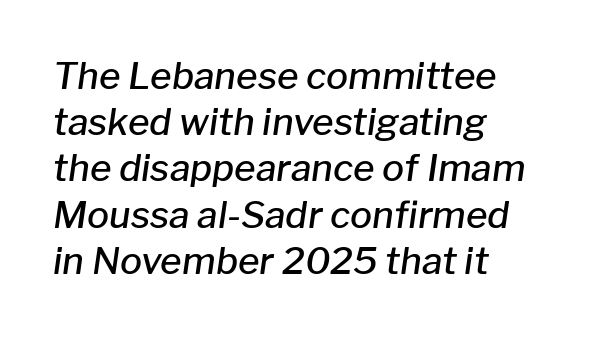
These lines carry some extra weight — a demibold, not a full bold. You can tell it's italic because the verticals aren't actually vertical. This sample is left-justified, so line endings fall wherever the words run out. In terms of leading, this rendering sits right in the middle. Spacing between characters is what you'd get straight out of the box. The rendering uses natural spacing where letterforms have individual widths.
